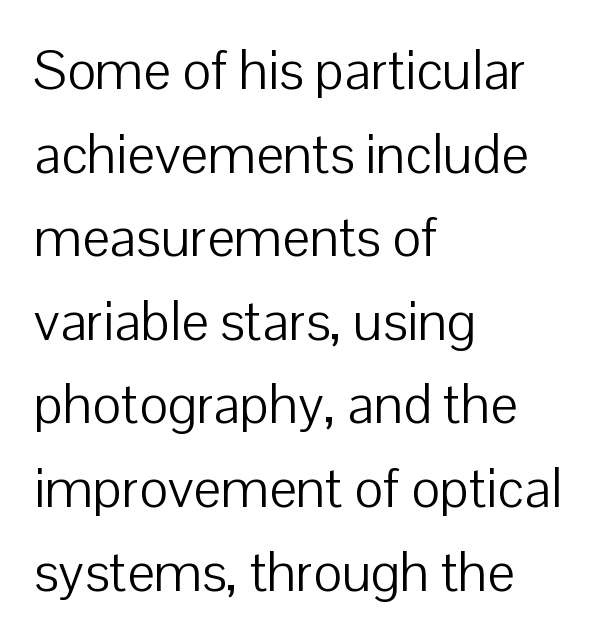
Q: Is the text bold? A: No.
Q: Is the text italic (slanted)? A: No, it is upright.
Q: Is the typeface a serif or a sans-serif typeface? A: Sans-serif.
Q: Is the text underlined? A: No.
Q: How is the paragraph aligned? A: Left-aligned.
Q: Is the spacing between letters normal or unusually wide? A: Normal.
Q: Is the spacing between lines tight, normal or loose? A: Normal.
Q: Width (condensed, normal, or wide)? A: Normal.
Q: Stroke contrast? A: Low.
Q: x-height? A: Medium.
Q: Monospaced? A: No.
